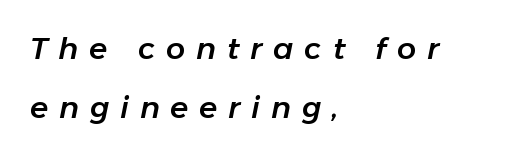
{"italic": "yes", "lean": "right", "slant_degrees": 11, "width": "normal", "stroke_contrast": "low", "x_height": "medium", "monospaced": "no", "underline": "no", "align": "left", "line_spacing": "loose", "line_spacing_ratio": 1.96, "letter_spacing": "wide", "letter_spacing_em": 0.36, "glyph_px": 30}
